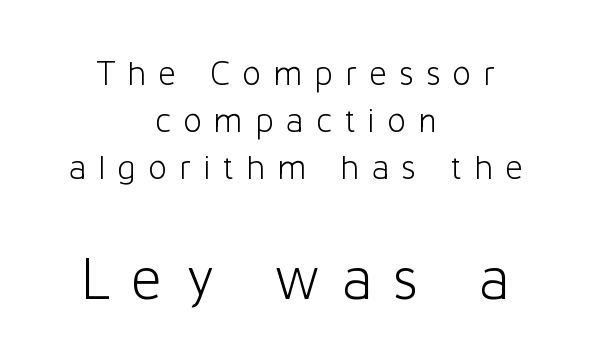
{"serif": "no", "italic": "no", "bold": "no", "weight": "light", "width": "normal", "stroke_contrast": "low", "x_height": "medium", "monospaced": "no", "underline": "no", "align": "center", "line_spacing": "normal", "line_spacing_ratio": 1.34, "letter_spacing": "wide", "letter_spacing_em": 0.34, "larger_block": "second", "size_ratio": 1.74, "glyph_px": 61}
